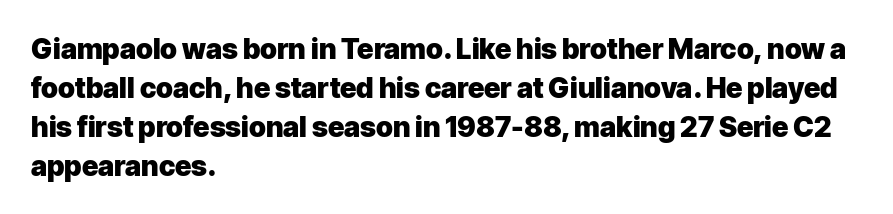
Each row of text sits above clean, open space. Italic: no, the glyphs are upright roman. The face used here is proportionally spaced, like ordinary book or web type. Examine the stroke ends and you'll find no serifs. Compared with a centered layout, this one pins lines to the left instead. Short note: letters normally spaced.
